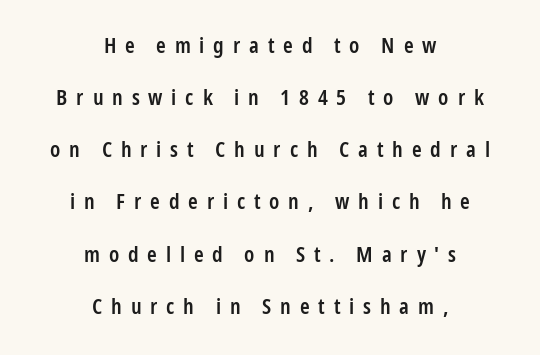
The image shows 22 px text type, upright; set centered, loose line spacing (2.37x), unusually wide letter spacing (+0.4 em), not underlined.
